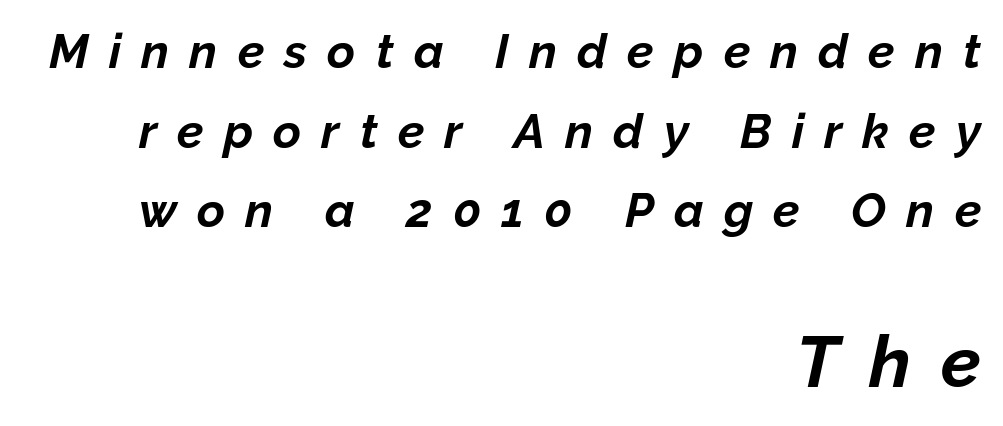
Note: smaller setting up top, larger setting below. Emphasis-style slanted type is in use. Whoever set this chose a conventional vertical rhythm. The type is letterspaced generously, with wide tracking. Each letter keeps its own natural width here, so spacing adapts to shape.
